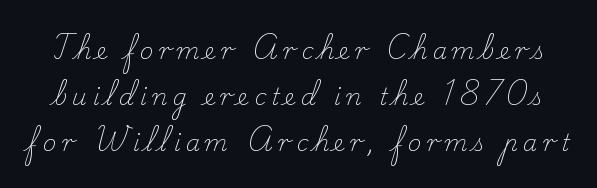
The image shows 23 px text type; set loose line spacing (1.99x), unusually wide letter spacing (+0.23 em), not underlined.
